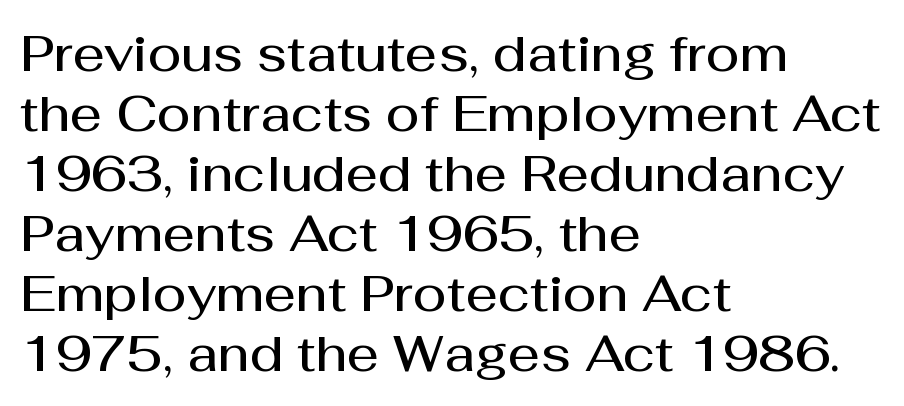
The image shows 50 px semibold sans-serif type, upright; set left-aligned, line spacing 1.2x, normal letter spacing, not underlined; medium stroke contrast and a medium x-height.
